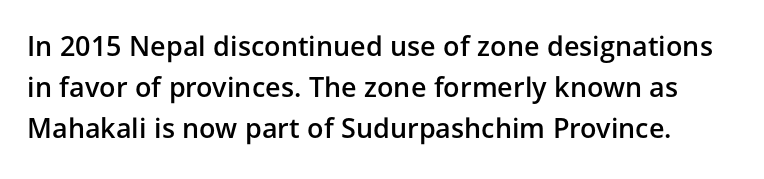
Q: Is the text bold? A: Semi-bold.
Q: Is the text italic (slanted)? A: No, it is upright.
Q: Is the text underlined? A: No.
Q: Is the spacing between letters normal or unusually wide? A: Normal.
Q: Is the spacing between lines tight, normal or loose? A: Normal.
